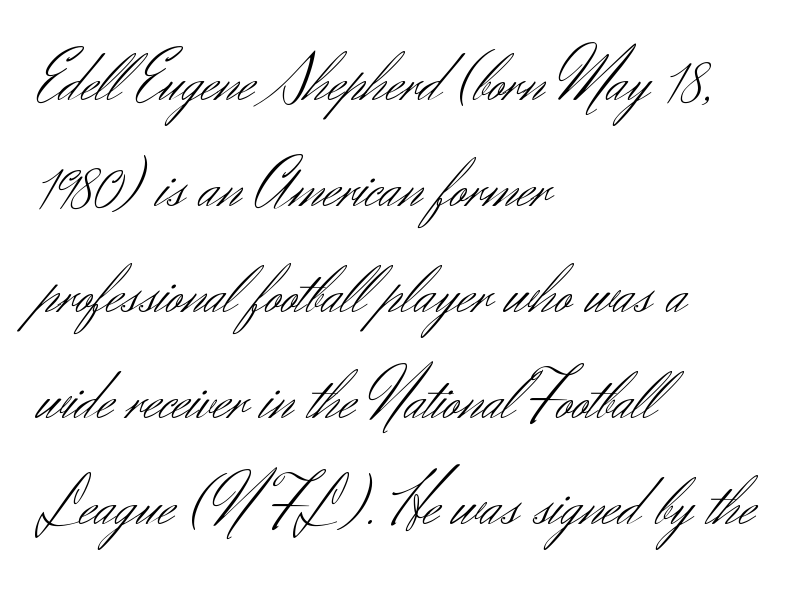
The image shows 68 px light sans-serif type; set left-aligned, normal line spacing (1.56x), normal letter spacing, not underlined; medium stroke contrast and a small x-height.
